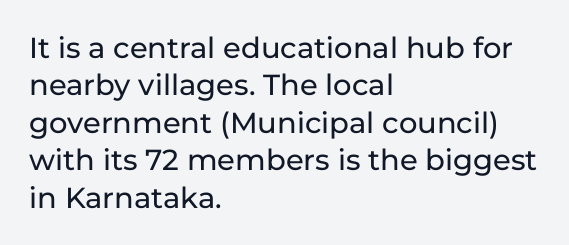
The image shows 29 px sans-serif type, upright; set left-aligned, normal line spacing (1.29x), normal letter spacing, not underlined; low stroke contrast and a medium x-height.
